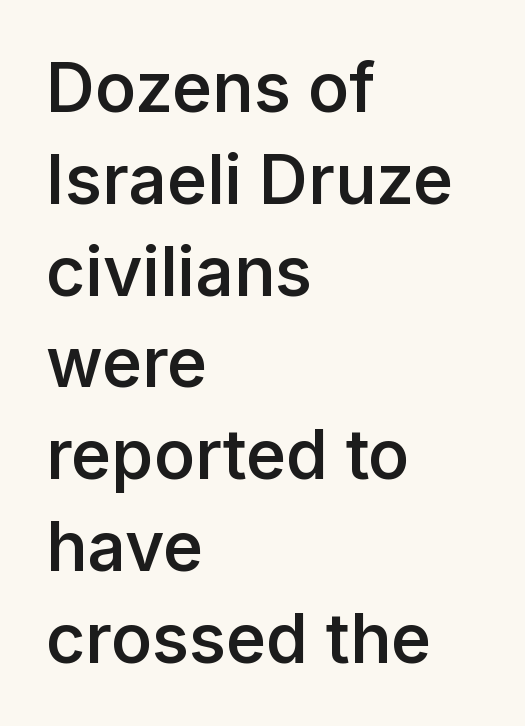
{"serif": "no", "italic": "no", "bold": "semi", "weight": "semibold", "width": "normal", "stroke_contrast": "low", "x_height": "medium", "monospaced": "no", "underline": "no", "align": "left", "line_spacing": "normal", "line_spacing_ratio": 1.35, "letter_spacing": "normal", "letter_spacing_em": 0.0, "glyph_px": 68}
